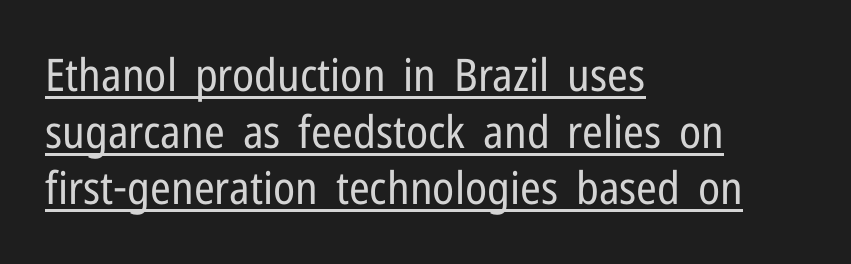
The image shows 45 px regular-weight, condensed sans-serif type, upright; set left-aligned, normal line spacing (1.26x), normal letter spacing, underlined; low stroke contrast and a medium x-height.
